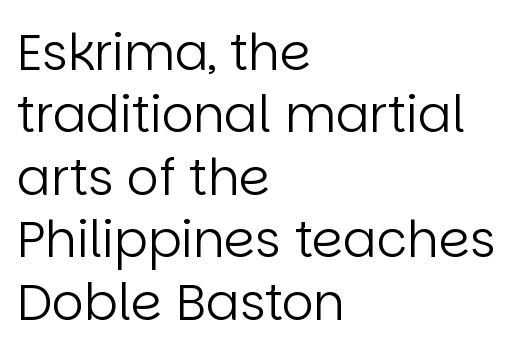
No feet cap the strokes, marking this as sans-serif type. A quiet, ordinary-to-light weight characterises the typeface. This is the regular roman posture of the typeface. Here the glyphs are tracked normally, forming tight word shapes. Character widths vary here, with narrow letters taking less room than wide ones.
